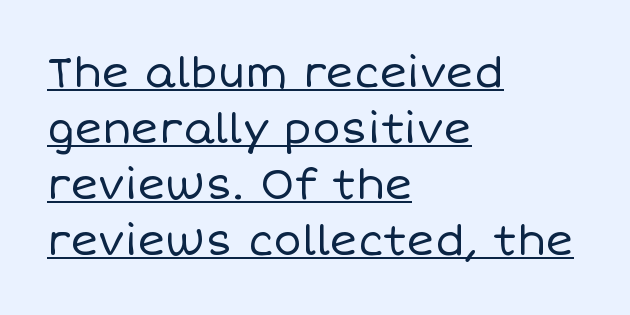
{"italic": "no", "bold": "no", "weight": "regular", "width": "normal", "stroke_contrast": "low", "x_height": "large", "monospaced": "no", "underline": "yes", "align": "left", "line_spacing": "normal", "line_spacing_ratio": 1.33, "letter_spacing": "normal", "letter_spacing_em": 0.0, "glyph_px": 42}
